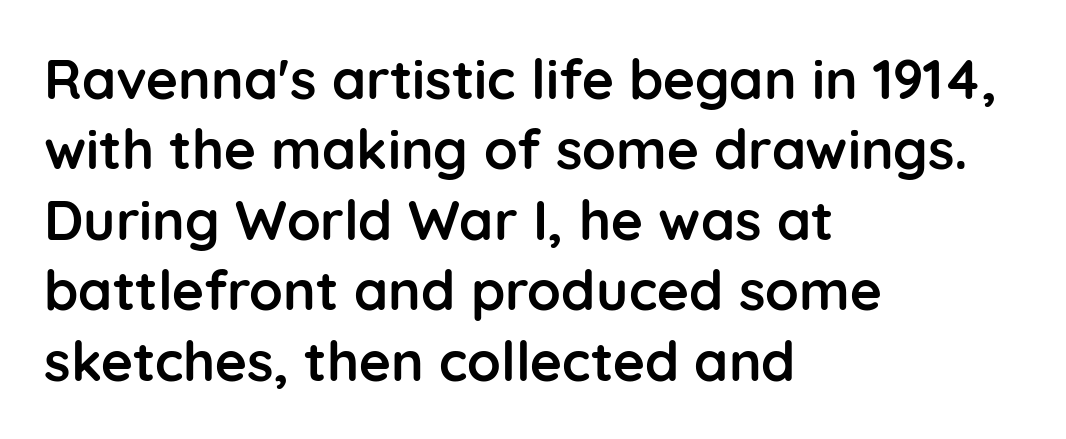
{"serif": "no", "italic": "no", "bold": "yes", "weight": "semibold", "width": "normal", "stroke_contrast": "low", "x_height": "medium", "monospaced": "no", "underline": "no", "align": "left", "line_spacing": "normal", "line_spacing_ratio": 1.28, "letter_spacing": "normal", "letter_spacing_em": 0.0, "glyph_px": 55}
